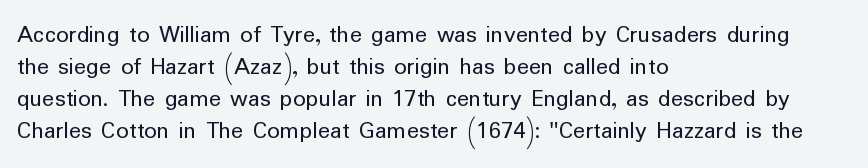
{"italic": "no", "bold": "no", "underline": "no", "align": "left", "line_spacing": "normal", "line_spacing_ratio": 1.28, "letter_spacing": "normal", "letter_spacing_em": 0.0, "glyph_px": 25}
